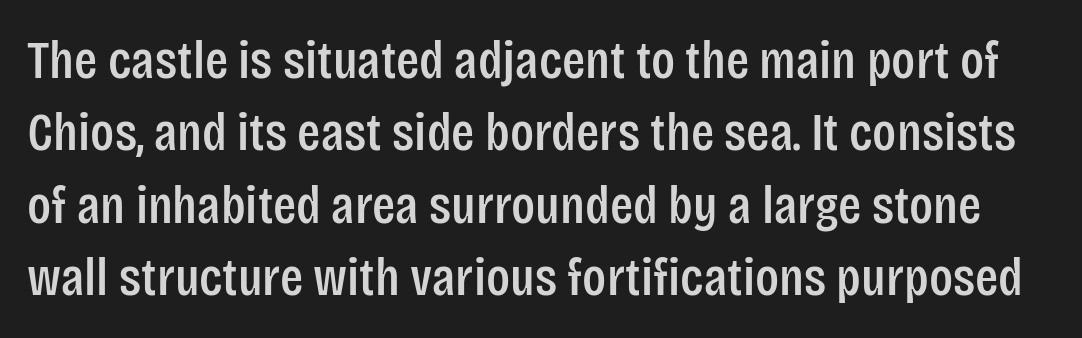
{"serif": "no", "italic": "no", "width": "condensed", "stroke_contrast": "low", "x_height": "large", "monospaced": "no", "underline": "no", "line_spacing": "normal", "line_spacing_ratio": 1.34, "letter_spacing": "normal", "letter_spacing_em": 0.0, "glyph_px": 54}
